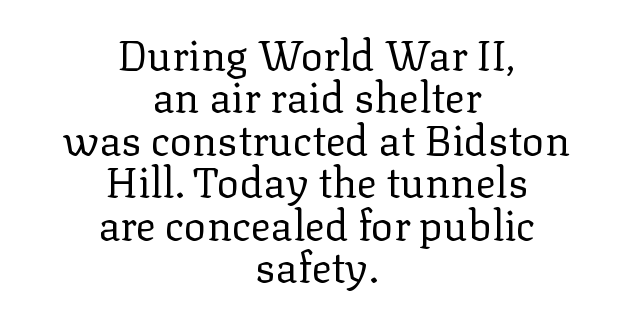
{"serif": "yes", "italic": "no", "bold": "no", "weight": "regular", "width": "normal", "stroke_contrast": "low", "x_height": "medium", "monospaced": "no", "underline": "no", "align": "center", "line_spacing": "tight", "line_spacing_ratio": 1.01, "letter_spacing": "normal", "letter_spacing_em": 0.0, "glyph_px": 42}
